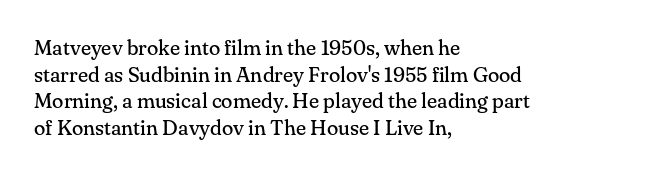
Summary of weight: not heavy and not bold. The vertical gap from one line to the next is medium. The type is set solid horizontally, with unmodified tracking. No italicization has been applied; the sample stays upright. The paragraph shown leans on its left margin. The gap between lines stays unmarked.
